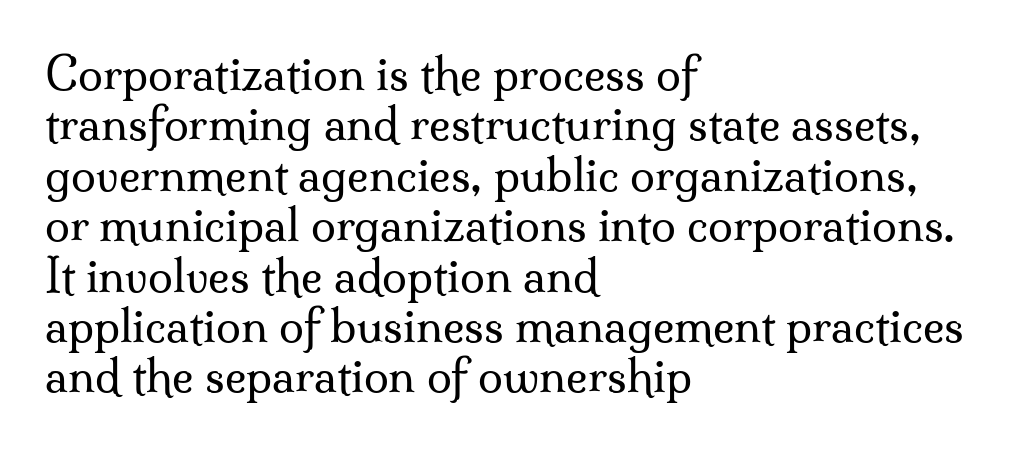
The image shows 45 px regular-weight serif type, upright; set left-aligned, tight line spacing (1.12x), normal letter spacing, not underlined; medium stroke contrast and a small x-height.
